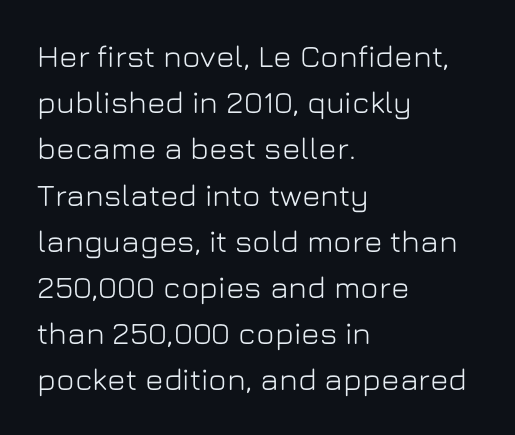
{"serif": "no", "italic": "no", "width": "normal", "stroke_contrast": "low", "x_height": "medium", "monospaced": "no", "underline": "no", "align": "left", "line_spacing": "normal", "line_spacing_ratio": 1.49, "letter_spacing": "normal", "letter_spacing_em": 0.0, "glyph_px": 31}
